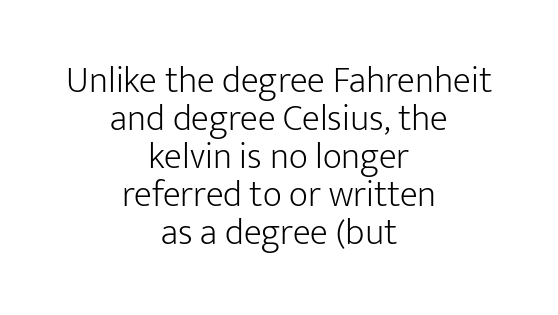
{"serif": "no", "italic": "no", "bold": "no", "weight": "light", "width": "normal", "stroke_contrast": "low", "x_height": "medium", "monospaced": "no", "underline": "no", "align": "center", "line_spacing": "tight", "line_spacing_ratio": 1.03, "letter_spacing": "normal", "letter_spacing_em": 0.0, "glyph_px": 37}
